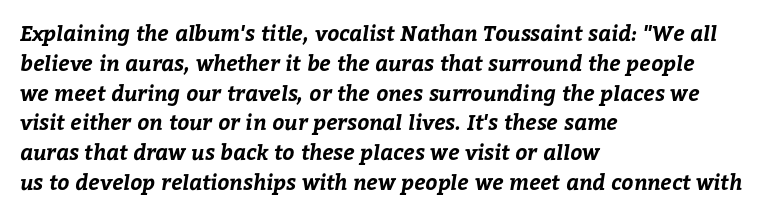
Bold? Absolutely — the strokes are thick and heavy. Does the copy run flush right? No — it runs flush left. Honestly, there is no underline to notice here at all. The lines sit at an ordinary, default distance from one another. Spacing between characters is what you'd get straight out of the box.
